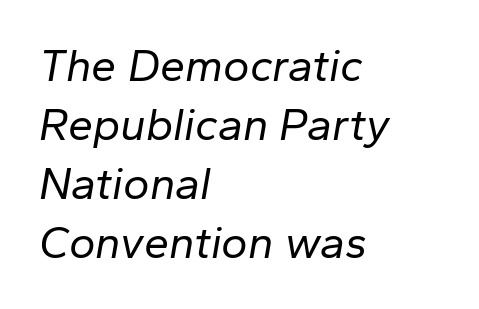
Q: Is the text bold? A: No.
Q: Is the text italic (slanted)? A: Yes, it leans right by about 10 degrees.
Q: Is the text underlined? A: No.
Q: How is the paragraph aligned? A: Left-aligned.
Q: Is the spacing between letters normal or unusually wide? A: Normal.
Q: Is the spacing between lines tight, normal or loose? A: Normal.
Q: Width (condensed, normal, or wide)? A: Normal.
Q: Stroke contrast? A: Low.
Q: x-height? A: Medium.
Q: Monospaced? A: No.
